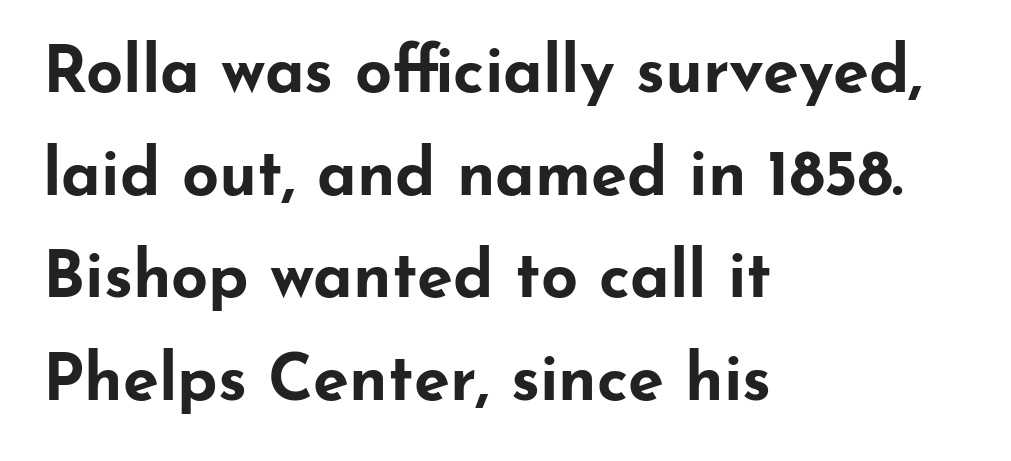
Q: Is the text bold? A: Yes.
Q: Is the text italic (slanted)? A: No, it is upright.
Q: Is the typeface a serif or a sans-serif typeface? A: Sans-serif.
Q: Is the text underlined? A: No.
Q: How is the paragraph aligned? A: Left-aligned.
Q: Is the spacing between letters normal or unusually wide? A: Normal.
Q: Is the spacing between lines tight, normal or loose? A: Normal.
Q: Width (condensed, normal, or wide)? A: Wide.
Q: Stroke contrast? A: Low.
Q: x-height? A: Small.
Q: Monospaced? A: No.
